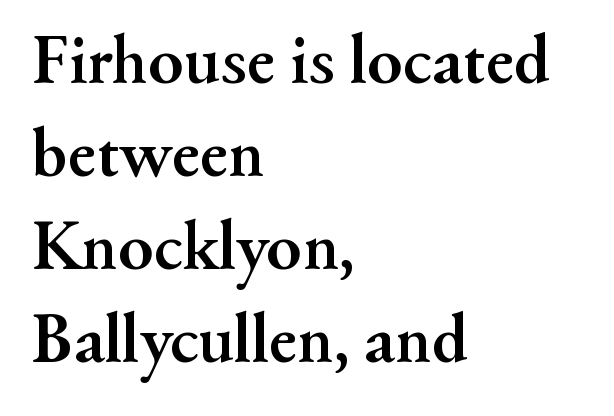
The image shows 71 px semibold serif type, upright; set left-aligned, normal line spacing (1.31x), normal letter spacing, not underlined; medium stroke contrast and a small x-height.
